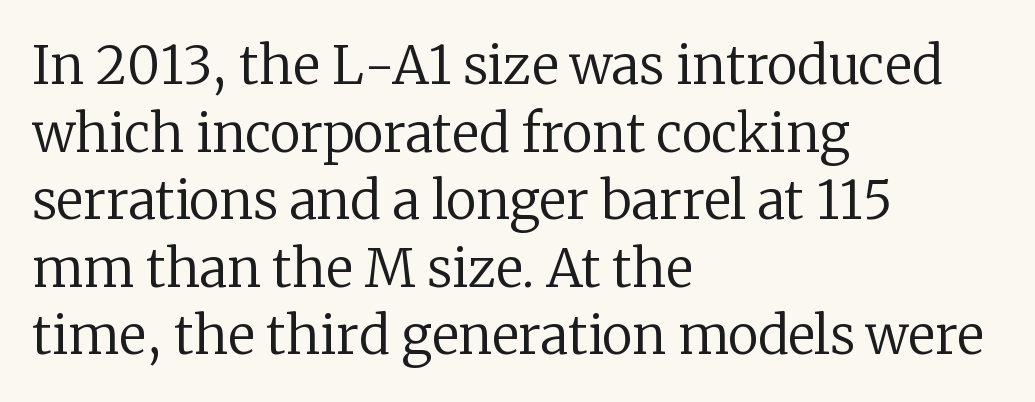
{"serif": "yes", "italic": "no", "bold": "no", "weight": "regular", "width": "normal", "stroke_contrast": "low", "x_height": "medium", "monospaced": "no", "underline": "no", "align": "left", "line_spacing": "normal", "line_spacing_ratio": 1.3, "letter_spacing": "normal", "letter_spacing_em": 0.0, "glyph_px": 52}
